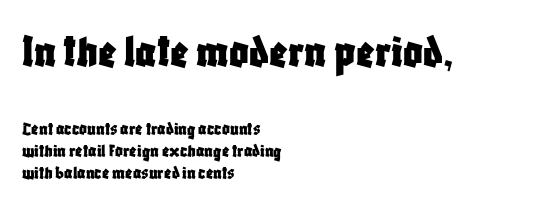
The horizontal fit of the characters is conventional and even. Font category for this specimen: sans-serif. Style check: upright. Note the varied advance widths — an 'i' is clearly narrower than an 'm'. Beneath every word, the page is bare.
